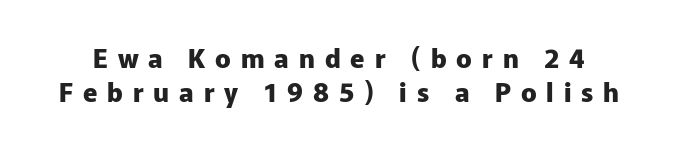
Q: Is the text bold? A: Yes.
Q: Is the text italic (slanted)? A: No, it is upright.
Q: Is the text underlined? A: No.
Q: Is the spacing between letters normal or unusually wide? A: Unusually wide.
Q: Is the spacing between lines tight, normal or loose? A: Normal.
